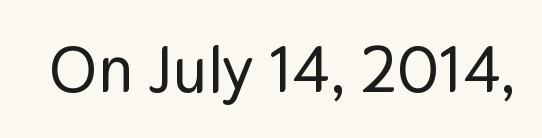
{"serif": "no", "italic": "no", "width": "normal", "stroke_contrast": "low", "x_height": "medium", "monospaced": "no", "underline": "no", "letter_spacing": "normal", "letter_spacing_em": 0.0, "glyph_px": 65}
